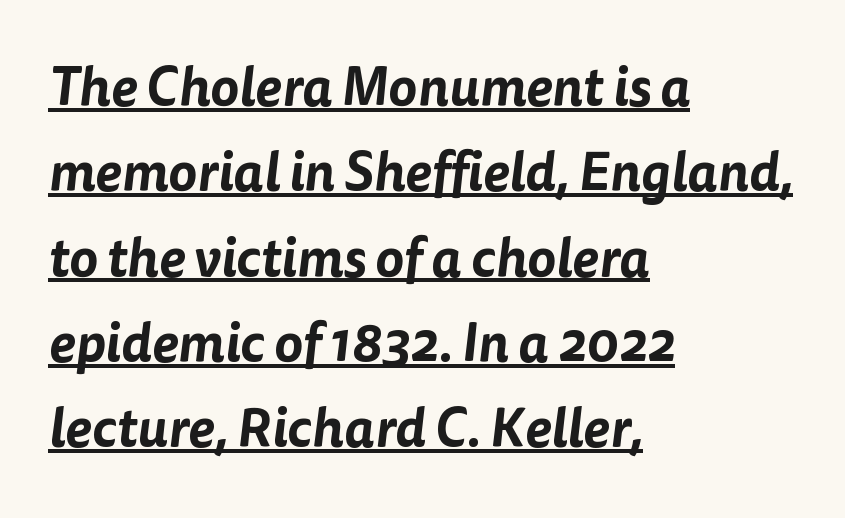
The image shows 54 px sans-serif type; set left-aligned, normal line spacing (1.58x), normal letter spacing, underlined; low stroke contrast and a medium x-height.
